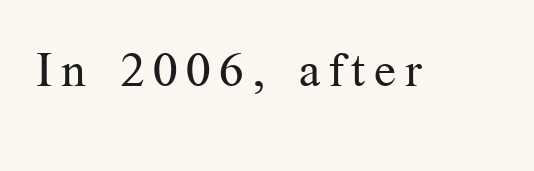
This is roman type, the default non-slanted kind. Character widths vary here, with narrow letters taking less room than wide ones. The passage shown is typeset with a serif family. Summary of weight: not heavy and not bold.
